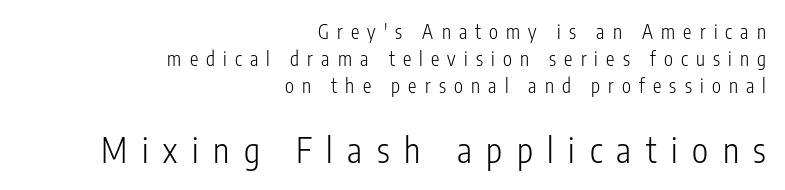
Q: Is the text bold? A: No.
Q: Is the text italic (slanted)? A: No, it is upright.
Q: Is the typeface a serif or a sans-serif typeface? A: Sans-serif.
Q: Is the text underlined? A: No.
Q: How is the paragraph aligned? A: Right-aligned.
Q: Is the spacing between letters normal or unusually wide? A: Unusually wide.
Q: Is the spacing between lines tight, normal or loose? A: Normal.
Q: Which block of text is set in a larger size, the first (top) or the second (bottom)? A: The second (bottom) one.
Q: Width (condensed, normal, or wide)? A: Condensed.
Q: Stroke contrast? A: Low.
Q: x-height? A: Medium.
Q: Monospaced? A: No.
